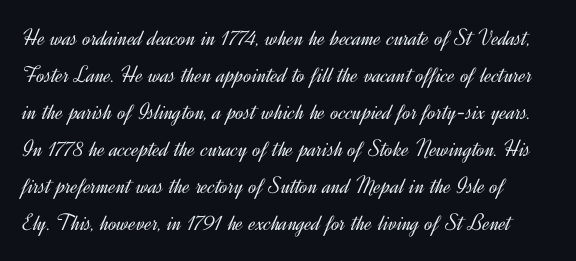
The image shows 24 px text type; set normal line spacing (1.54x), normal letter spacing, not underlined.
